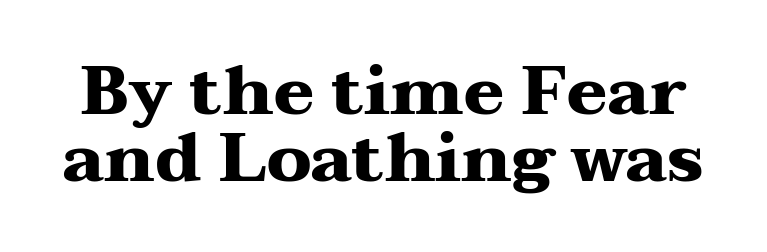
{"serif": "yes", "italic": "no", "bold": "yes", "weight": "heavy", "width": "wide", "stroke_contrast": "medium", "x_height": "medium", "monospaced": "no", "underline": "no", "line_spacing": "tight", "line_spacing_ratio": 0.98, "letter_spacing": "normal", "letter_spacing_em": 0.0, "glyph_px": 68}
